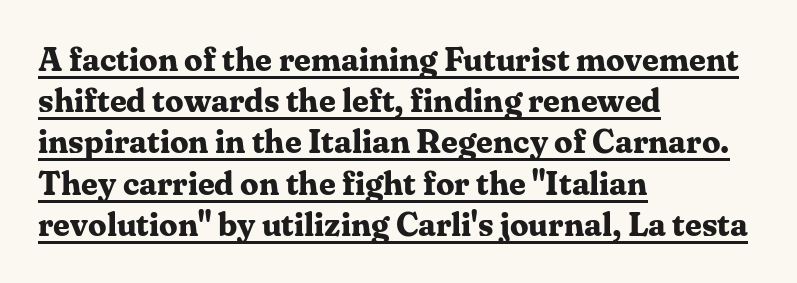
In terms of letterspacing, this is plain default setting. What decoration does the sample have? An underline. As a designer I'd log this as weight 700, bold. Yep, those are serifs on the letters. The rendering uses natural spacing where letterforms have individual widths. A typesetter would call this leading conventional body-copy spacing.
